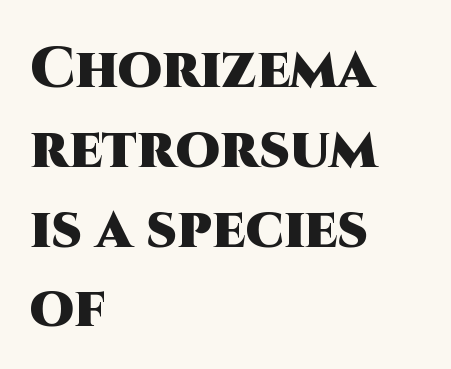
The image shows 57 px heavy sans-serif type, upright; set left-aligned, normal line spacing (1.4x), normal letter spacing, not underlined; high stroke contrast and a large x-height.
